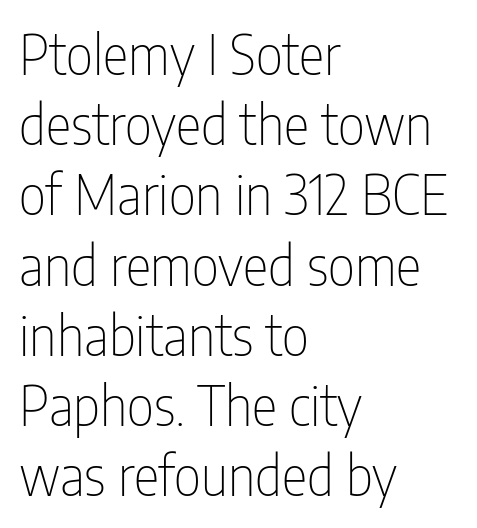
The image shows 54 px thin, condensed sans-serif type, upright; set left-aligned, normal line spacing (1.3x), normal letter spacing, not underlined; low stroke contrast and a medium x-height.
